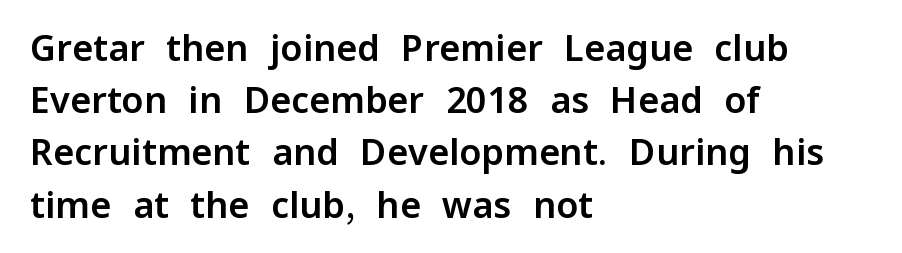
The image shows 36 px sans-serif type, upright; set left-aligned, normal line spacing (1.45x), normal letter spacing, not underlined; low stroke contrast and a medium x-height.
